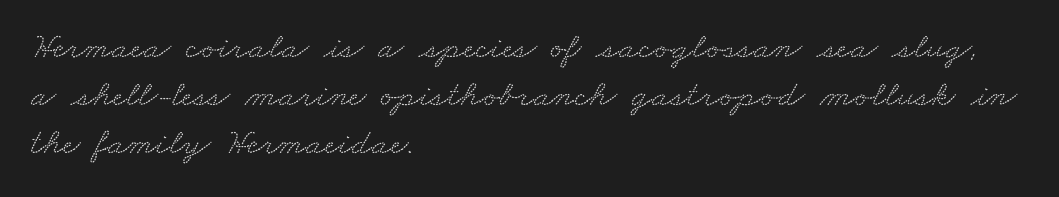
Q: Is the text underlined? A: No.
Q: How is the paragraph aligned? A: Left-aligned.
Q: Is the spacing between letters normal or unusually wide? A: Normal.
Q: Is the spacing between lines tight, normal or loose? A: Normal.
Q: Width (condensed, normal, or wide)? A: Wide.
Q: Stroke contrast? A: Low.
Q: x-height? A: Small.
Q: Monospaced? A: No.
